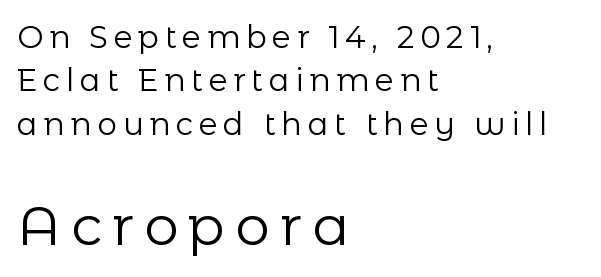
The image shows 55 px regular-weight sans-serif type, upright; set left-aligned, normal line spacing (1.4x), not underlined; the second (bottom) block is 1.77x larger; low stroke contrast and a medium x-height.
